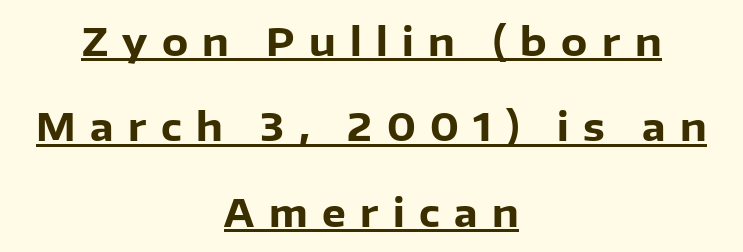
The image shows 38 px heavy sans-serif type, upright; set centered, loose line spacing (2.25x), unusually wide letter spacing (+0.38 em), underlined; low stroke contrast and a medium x-height.
